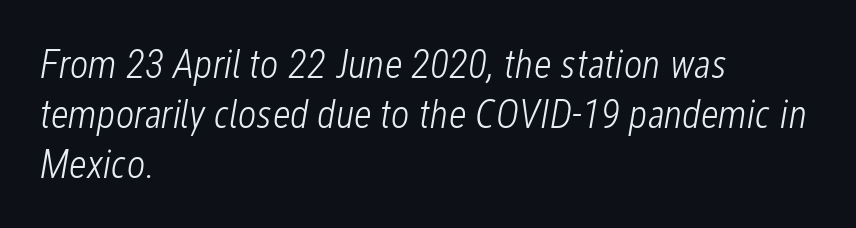
Q: Is the text bold? A: No.
Q: Is the text italic (slanted)? A: Yes, it leans right by about 12 degrees.
Q: Is the text underlined? A: No.
Q: How is the paragraph aligned? A: Left-aligned.
Q: Is the spacing between letters normal or unusually wide? A: Normal.
Q: Is the spacing between lines tight, normal or loose? A: Normal.
Q: Width (condensed, normal, or wide)? A: Condensed.
Q: Stroke contrast? A: Low.
Q: x-height? A: Medium.
Q: Monospaced? A: No.
